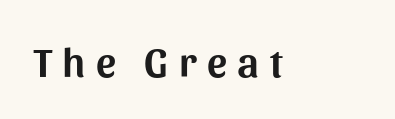
The image shows 42 px sans-serif type, upright; set unusually wide letter spacing (+0.25 em), not underlined; medium stroke contrast and a medium x-height.
